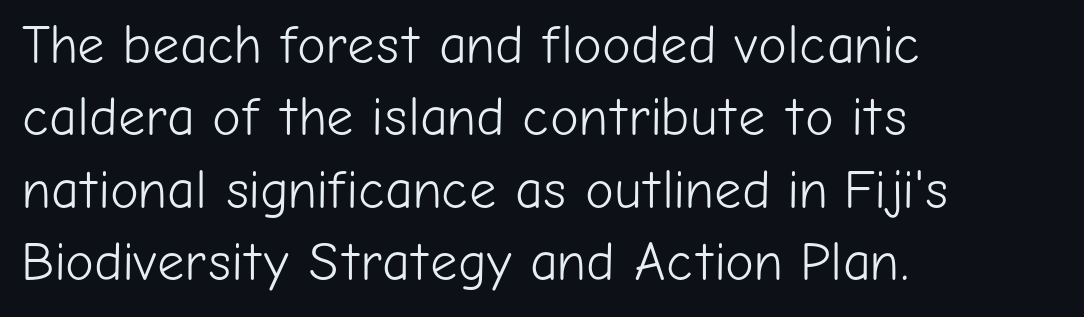
The image shows 54 px light sans-serif type, upright; set left-aligned, normal line spacing (1.34x), normal letter spacing, not underlined; low stroke contrast and a medium x-height.
